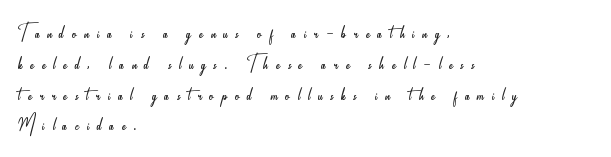
Q: Is the text bold? A: No.
Q: Is the text italic (slanted)? A: Yes.
Q: Is the text underlined? A: No.
Q: How is the paragraph aligned? A: Left-aligned.
Q: Is the spacing between letters normal or unusually wide? A: Unusually wide.
Q: Is the spacing between lines tight, normal or loose? A: Tight.
